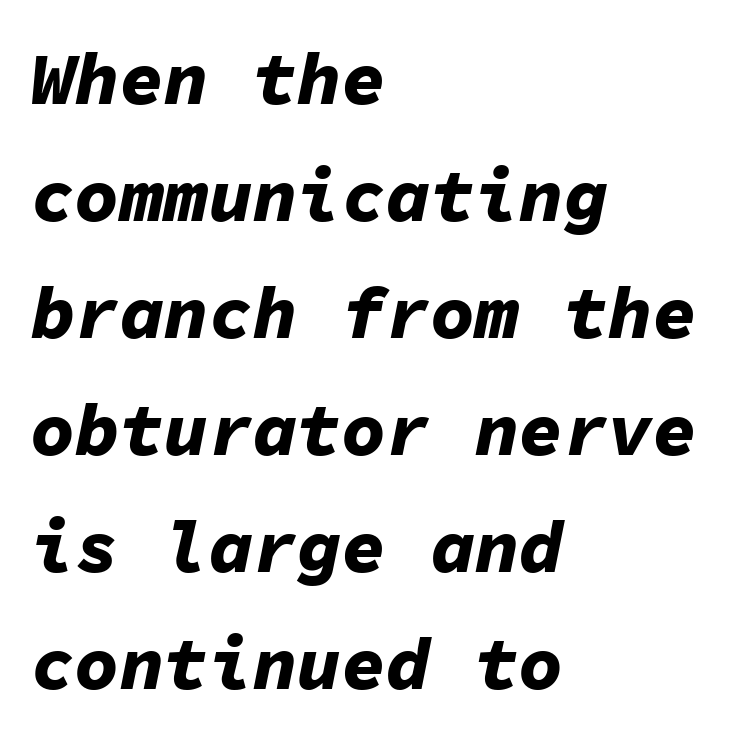
The image shows 74 px bold type, italic (leaning right), monospaced; set left-aligned, normal line spacing (1.58x), normal letter spacing, not underlined; low stroke contrast and a medium x-height.
